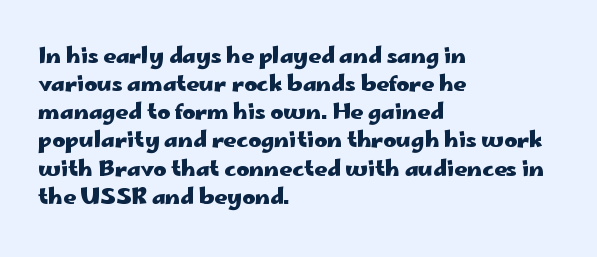
The passage is arranged the way most books set body copy — flush left. No word sits above an underline. Nobody touched the tracking dial on this one. Stroke thickness is high; the sample reads as a true bold.
